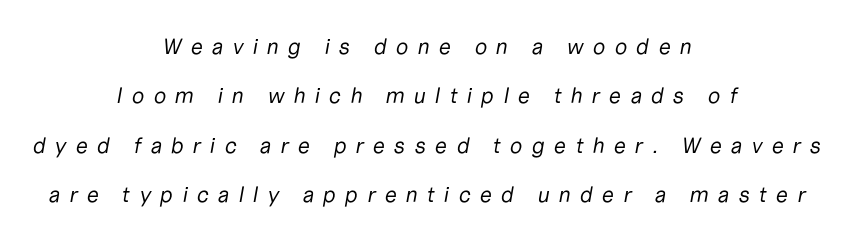
The glyphs look as if they've been sheared to an angle. The lines are quadded center. The strokes carry an ordinary text weight at most. Vertically, the passage feels expansive, rows floating well apart.
